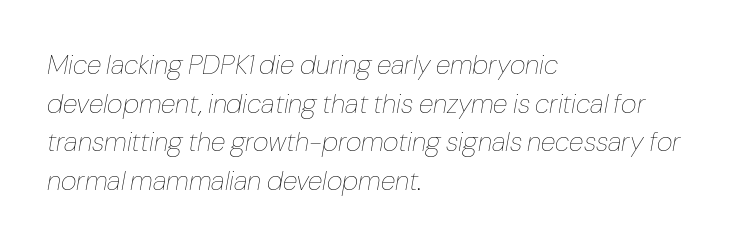
If you drew a line through each stem, it would be angled. Visually the block forms a straight wall on the left and a jagged coastline on the right. Underline: absent. Does extra space separate the letters? No, they use regular spacing. Regular leading.
